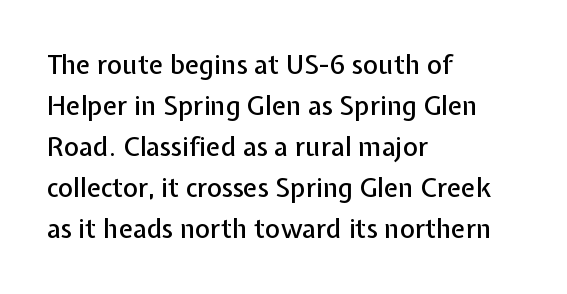
Q: Is the text italic (slanted)? A: No, it is upright.
Q: Is the text underlined? A: No.
Q: How is the paragraph aligned? A: Left-aligned.
Q: Is the spacing between letters normal or unusually wide? A: Normal.
Q: Is the spacing between lines tight, normal or loose? A: Normal.
